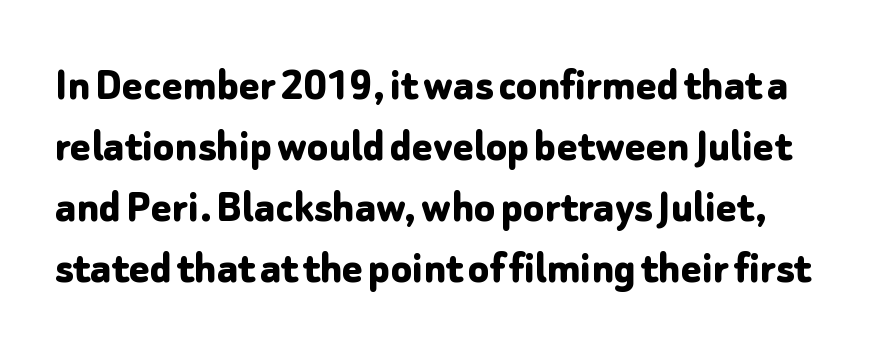
{"serif": "no", "italic": "no", "bold": "yes", "weight": "bold", "width": "normal", "stroke_contrast": "low", "x_height": "medium", "monospaced": "no", "underline": "no", "line_spacing": "normal", "line_spacing_ratio": 1.27, "letter_spacing": "normal", "letter_spacing_em": 0.0, "glyph_px": 48}
